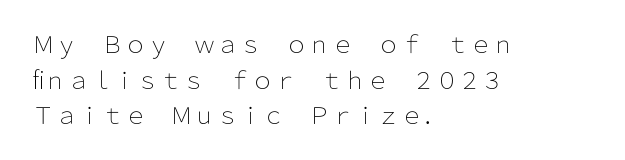
The image shows 23 px text type, upright; set left-aligned, normal line spacing (1.55x), normal letter spacing, not underlined.
